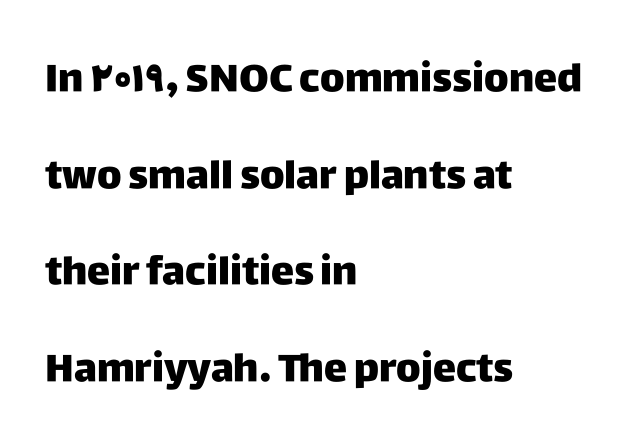
Q: Is the text italic (slanted)? A: No, it is upright.
Q: Is the typeface a serif or a sans-serif typeface? A: Sans-serif.
Q: Is the text underlined? A: No.
Q: How is the paragraph aligned? A: Left-aligned.
Q: Is the spacing between letters normal or unusually wide? A: Normal.
Q: Is the spacing between lines tight, normal or loose? A: Loose.
Q: Width (condensed, normal, or wide)? A: Normal.
Q: Stroke contrast? A: Low.
Q: x-height? A: Large.
Q: Monospaced? A: No.
